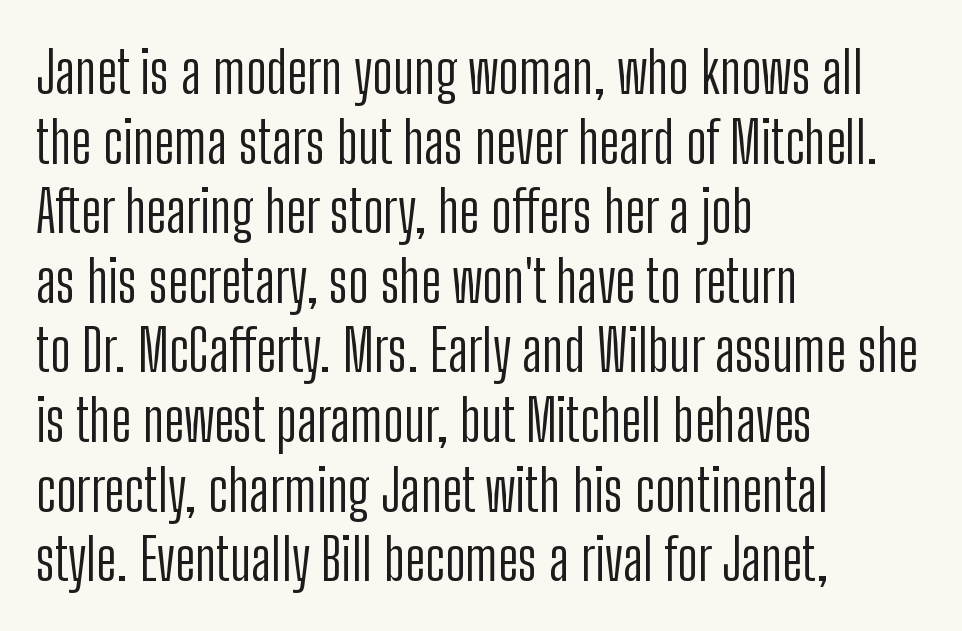
{"serif": "no", "italic": "no", "bold": "no", "weight": "light", "width": "condensed", "stroke_contrast": "low", "x_height": "medium", "monospaced": "no", "underline": "no", "align": "left", "line_spacing_ratio": 1.2, "letter_spacing": "normal", "letter_spacing_em": 0.0, "glyph_px": 58}
